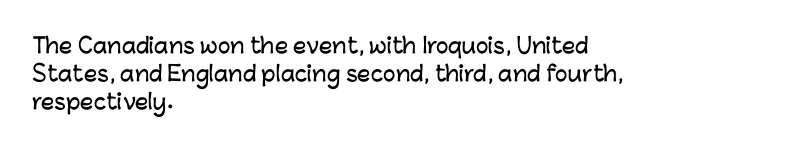
The image shows 21 px text type, upright; set left-aligned, normal line spacing (1.33x), normal letter spacing, not underlined.
